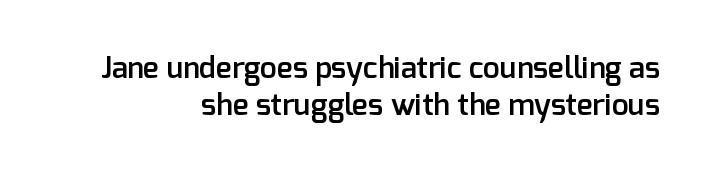
This sample has the flowing, uneven cadence of proportional lettering. On the weight axis this lands at semibold, roughly 600. Tracking here is standard; glyphs follow each other at the usual distance. Italic? Not at all — the glyphs are vertical. Each letter's strokes conclude bluntly, with no projecting serifs. Lines of text with bare space underneath.
